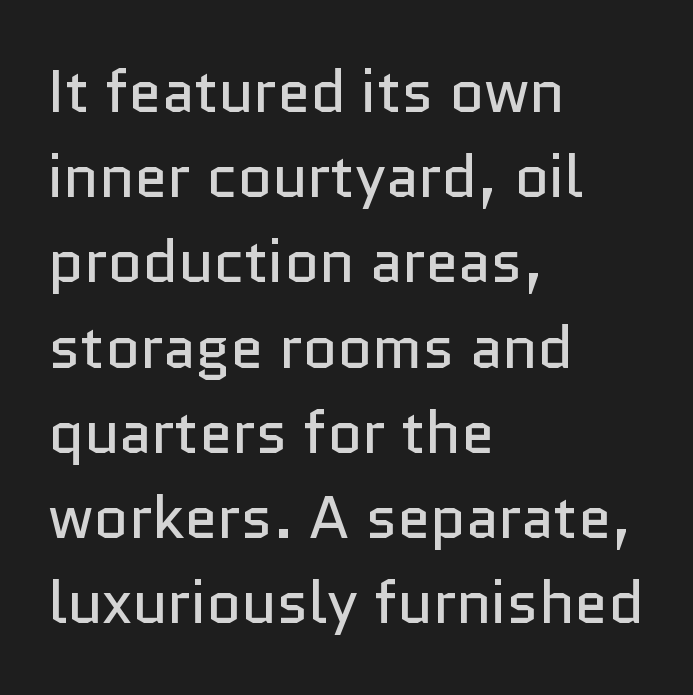
Q: Is the text bold? A: No.
Q: Is the text italic (slanted)? A: No, it is upright.
Q: Is the typeface a serif or a sans-serif typeface? A: Sans-serif.
Q: Is the text underlined? A: No.
Q: How is the paragraph aligned? A: Left-aligned.
Q: Is the spacing between letters normal or unusually wide? A: Normal.
Q: Is the spacing between lines tight, normal or loose? A: Normal.
Q: Width (condensed, normal, or wide)? A: Normal.
Q: Stroke contrast? A: Low.
Q: x-height? A: Medium.
Q: Monospaced? A: No.
